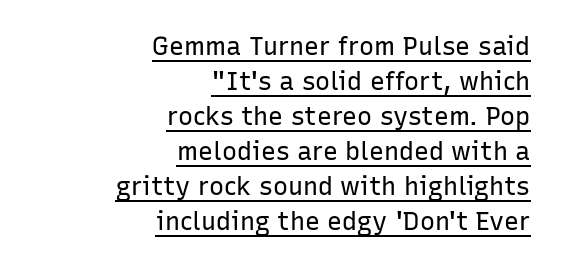
Q: Is the text bold? A: No.
Q: Is the text italic (slanted)? A: No, it is upright.
Q: Is the text underlined? A: Yes.
Q: How is the paragraph aligned? A: Right-aligned.
Q: Is the spacing between letters normal or unusually wide? A: Normal.
Q: Is the spacing between lines tight, normal or loose? A: Normal.
